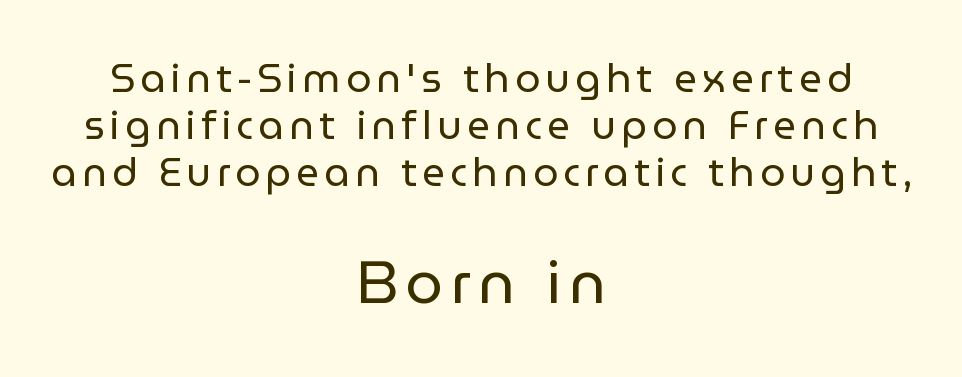
Q: Is the text bold? A: No.
Q: Is the text italic (slanted)? A: No, it is upright.
Q: Is the typeface a serif or a sans-serif typeface? A: Sans-serif.
Q: Is the text underlined? A: No.
Q: How is the paragraph aligned? A: Centered.
Q: Which block of text is set in a larger size, the first (top) or the second (bottom)? A: The second (bottom) one.
Q: Width (condensed, normal, or wide)? A: Normal.
Q: Stroke contrast? A: Low.
Q: x-height? A: Medium.
Q: Monospaced? A: No.
